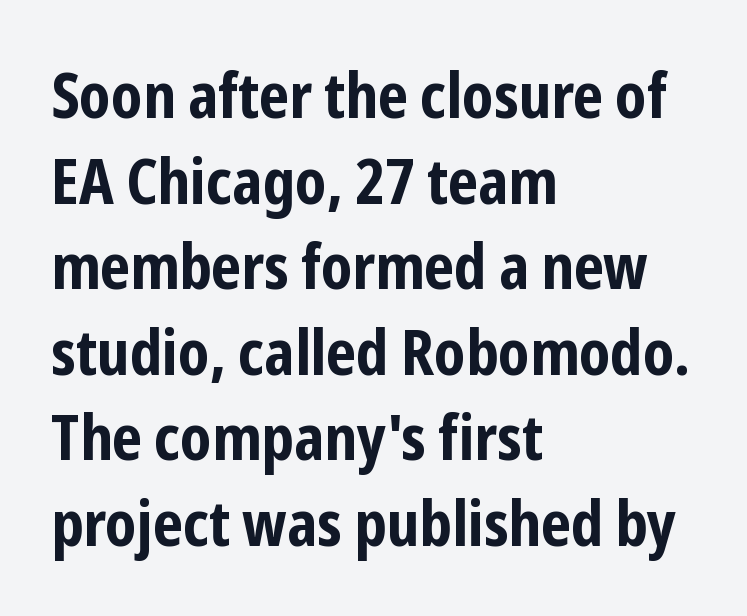
Q: Is the text bold? A: Yes.
Q: Is the text italic (slanted)? A: No, it is upright.
Q: Is the typeface a serif or a sans-serif typeface? A: Sans-serif.
Q: Is the text underlined? A: No.
Q: How is the paragraph aligned? A: Left-aligned.
Q: Is the spacing between letters normal or unusually wide? A: Normal.
Q: Is the spacing between lines tight, normal or loose? A: Normal.
Q: Width (condensed, normal, or wide)? A: Condensed.
Q: Stroke contrast? A: Low.
Q: x-height? A: Medium.
Q: Monospaced? A: No.
